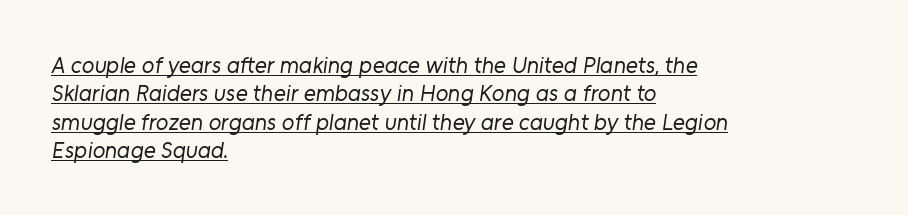
Q: Is the text bold? A: No.
Q: Is the text underlined? A: Yes.
Q: How is the paragraph aligned? A: Left-aligned.
Q: Is the spacing between letters normal or unusually wide? A: Normal.
